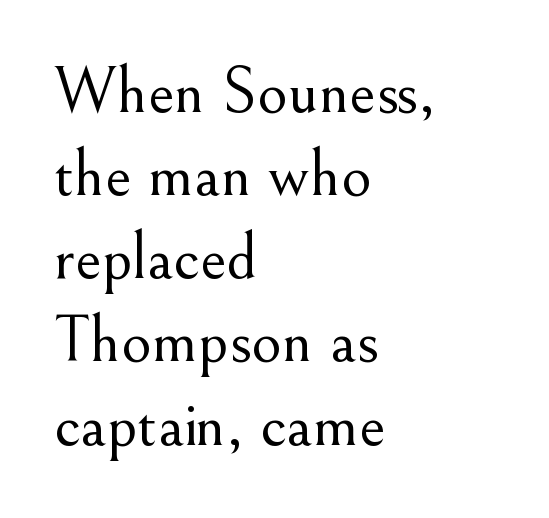
{"serif": "yes", "italic": "no", "bold": "no", "weight": "light", "width": "normal", "stroke_contrast": "medium", "x_height": "small", "monospaced": "no", "underline": "no", "align": "left", "line_spacing": "normal", "line_spacing_ratio": 1.26, "letter_spacing": "normal", "letter_spacing_em": 0.0, "glyph_px": 66}
